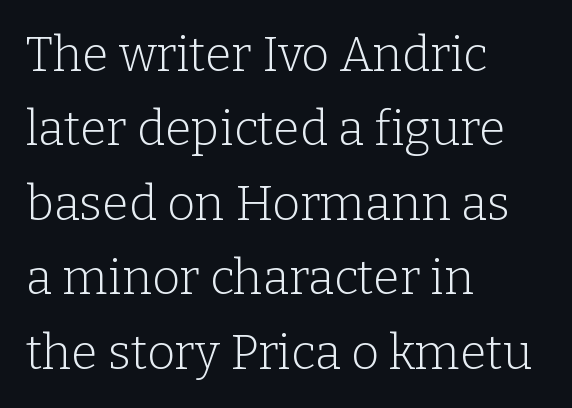
A serif font was chosen for this passage. The face used here is proportionally spaced, like ordinary book or web type. The rendering keeps characters at their native spacing. The ragged edge is on the right, which tells us the setting is flush left.
